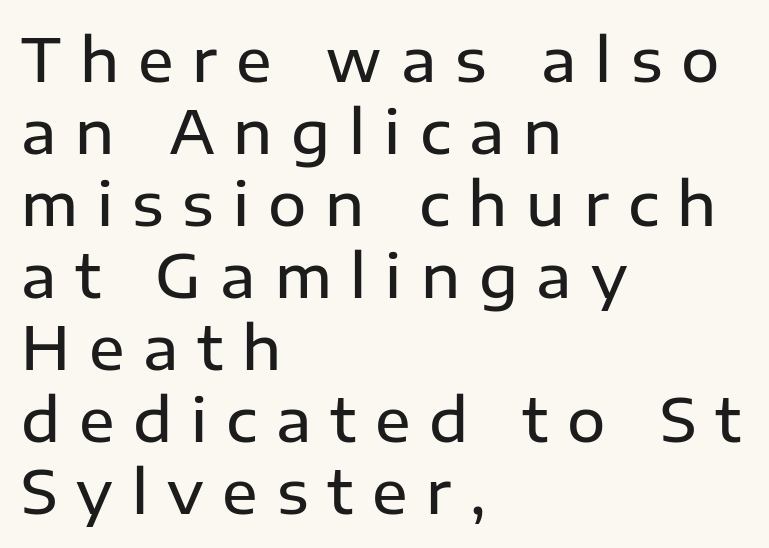
{"serif": "no", "italic": "no", "bold": "semi", "weight": "semibold", "width": "normal", "stroke_contrast": "low", "x_height": "medium", "monospaced": "no", "underline": "no", "align": "left", "line_spacing_ratio": 1.22, "letter_spacing": "wide", "letter_spacing_em": 0.32, "glyph_px": 59}
